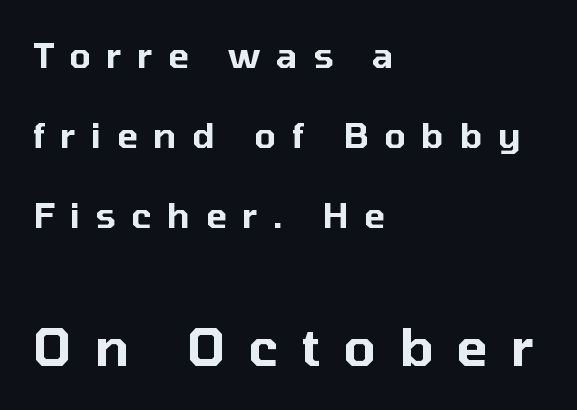
Scale increases going downward across the two blocks. Leading is clearly above the norm, producing a sparse column. A roman cut, with each character standing at attention. The rendering inserts visible extra space after every character. Examine the stroke ends and you'll find no serifs.
